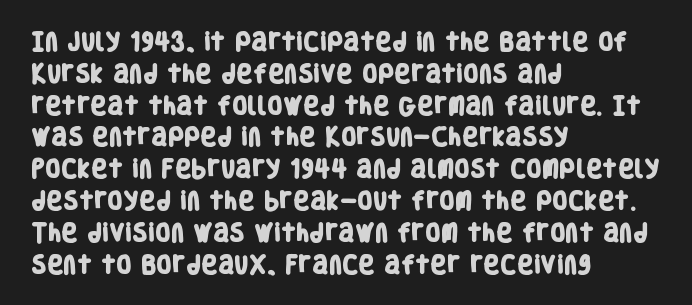
{"bold": "yes", "underline": "no", "align": "left", "line_spacing": "normal", "line_spacing_ratio": 1.59, "letter_spacing": "normal", "letter_spacing_em": 0.0, "glyph_px": 20}
